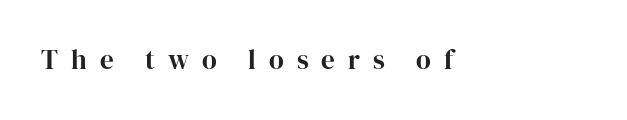
{"italic": "no", "underline": "no", "letter_spacing": "wide", "letter_spacing_em": 0.48, "glyph_px": 27}
